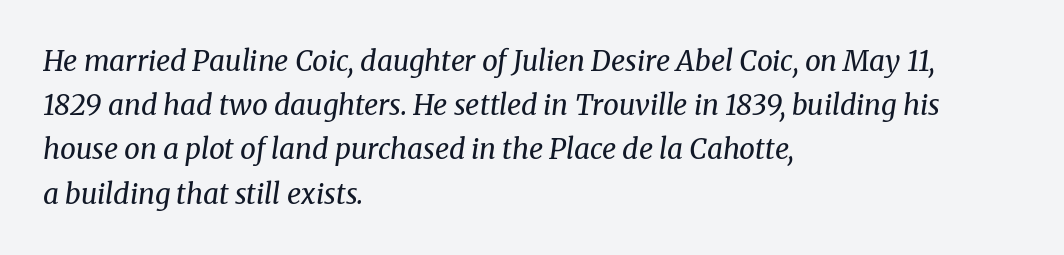
The image shows 28 px regular-weight serif type, italic (leaning right); set left-aligned, normal line spacing (1.58x), normal letter spacing, not underlined; medium stroke contrast and a medium x-height.
